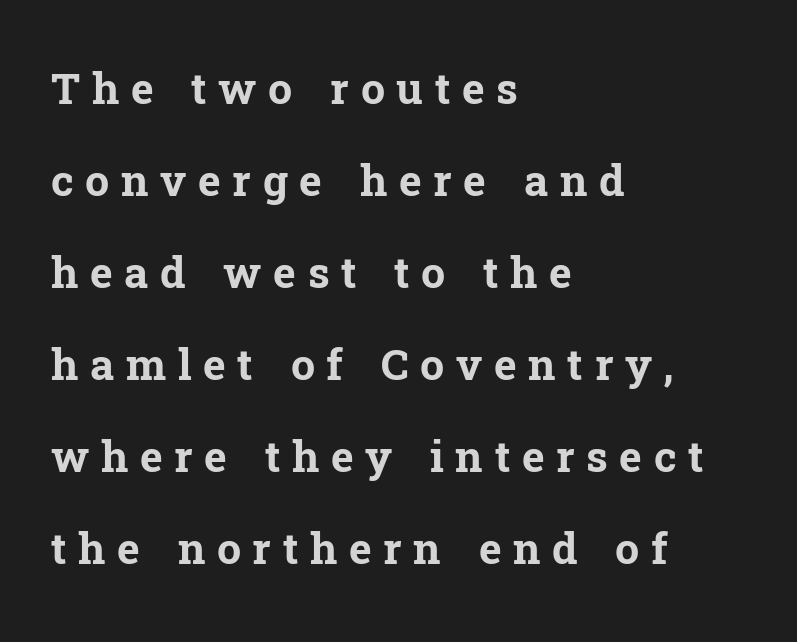
Someone cranked the tracking dial way up on this one. The paragraph shown leans on its left margin. The leading is generous, giving the passage an open texture. Italic: no, the glyphs are upright roman.
